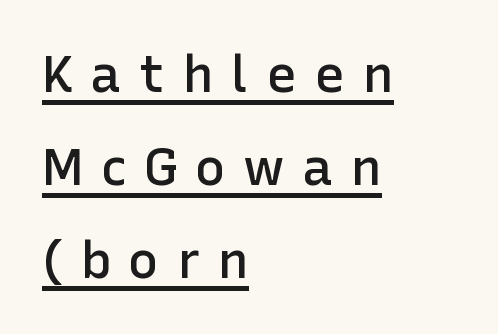
The image shows 52 px semibold sans-serif type, upright; set left-aligned, line spacing 1.79x, unusually wide letter spacing (+0.33 em), underlined; low stroke contrast and a medium x-height.
